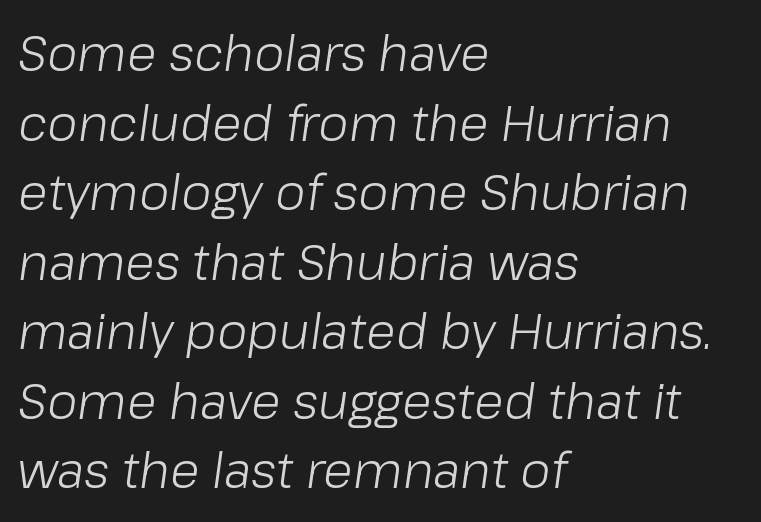
Q: Is the text bold? A: No.
Q: Is the text italic (slanted)? A: Yes, it leans right by about 8 degrees.
Q: Is the text underlined? A: No.
Q: How is the paragraph aligned? A: Left-aligned.
Q: Is the spacing between letters normal or unusually wide? A: Normal.
Q: Is the spacing between lines tight, normal or loose? A: Normal.
Q: Width (condensed, normal, or wide)? A: Normal.
Q: Stroke contrast? A: Low.
Q: x-height? A: Medium.
Q: Monospaced? A: No.
